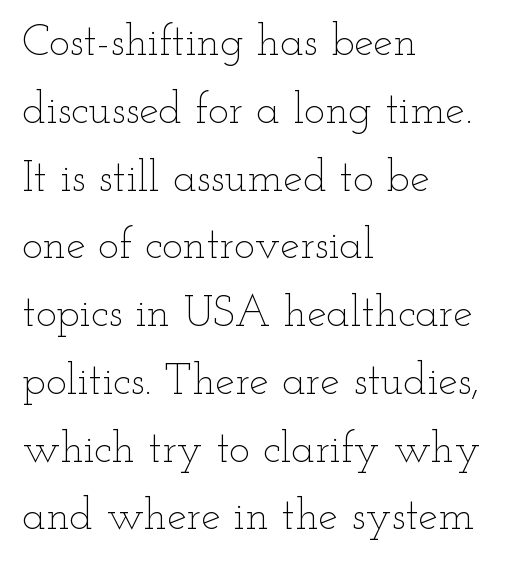
Weight: regular or lighter. The space directly below the letters is spotless. Looks like regular typesetting: each glyph gets only the width it needs. This sample keeps an unexceptional amount of space between lines. These lines were composed using upright roman letters. Tracking here is standard; glyphs follow each other at the usual distance.
